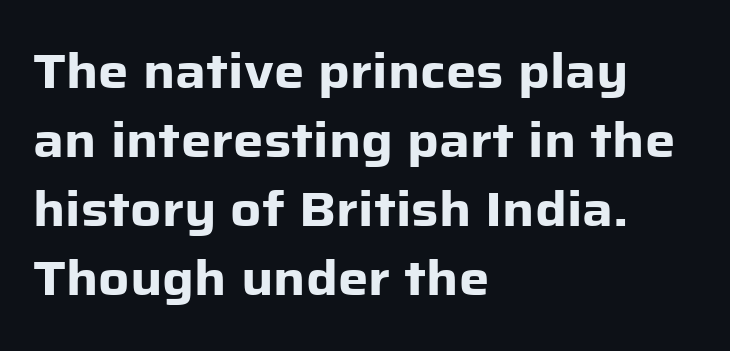
{"serif": "no", "italic": "no", "bold": "yes", "weight": "heavy", "width": "normal", "stroke_contrast": "low", "x_height": "medium", "monospaced": "no", "underline": "no", "align": "left", "line_spacing": "normal", "line_spacing_ratio": 1.44, "letter_spacing": "normal", "letter_spacing_em": 0.0, "glyph_px": 48}
